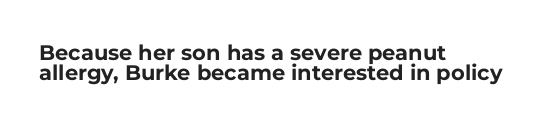
This block would grow much taller if given ordinary leading; it's compressed now. Unlike italic type, these characters show no tilt at all. The passage shown has conventional tracking throughout. Teacher's note: observe the even left margin — that is flush-left alignment. Nobody drew a line under any word here.
